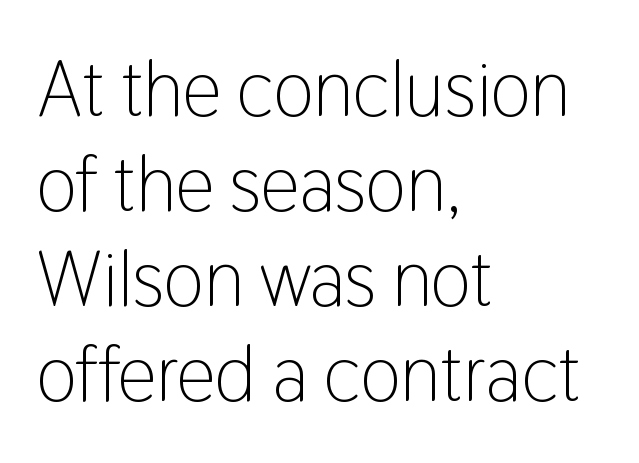
{"serif": "no", "italic": "no", "bold": "no", "weight": "light", "width": "condensed", "stroke_contrast": "low", "x_height": "medium", "monospaced": "no", "underline": "no", "align": "left", "line_spacing_ratio": 1.22, "letter_spacing": "normal", "letter_spacing_em": 0.0, "glyph_px": 78}
